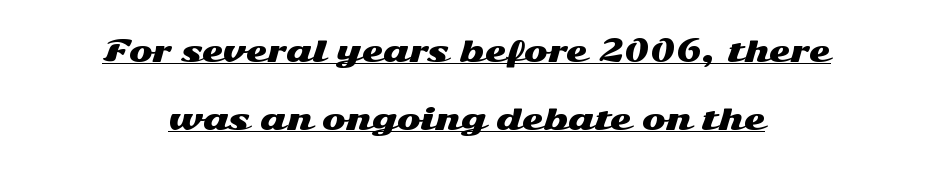
{"serif": "no", "width": "wide", "stroke_contrast": "medium", "x_height": "medium", "monospaced": "no", "underline": "yes", "align": "center", "line_spacing": "loose", "line_spacing_ratio": 2.44, "letter_spacing": "normal", "letter_spacing_em": 0.0, "glyph_px": 28}
